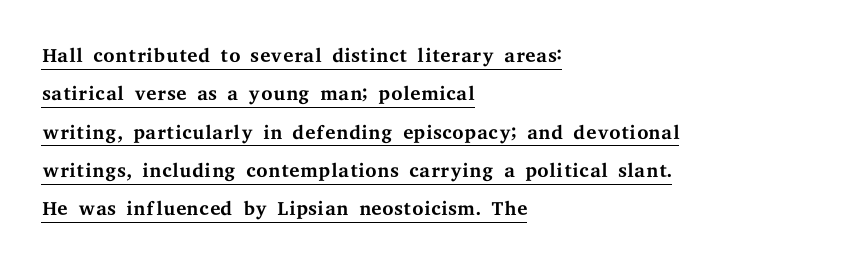
The image shows 29 px regular-weight, wide serif type, upright; set left-aligned, normal line spacing (1.32x), normal letter spacing, underlined; medium stroke contrast and a medium x-height.
